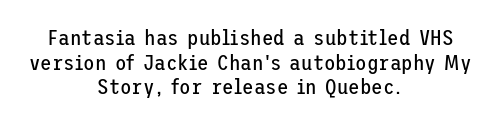
Ascenders rise straight up at ninety degrees. The rendering positions every line midway between the sides. This reads as an unemphasized weight, regular at the heaviest. Beneath every word, the page is bare.
